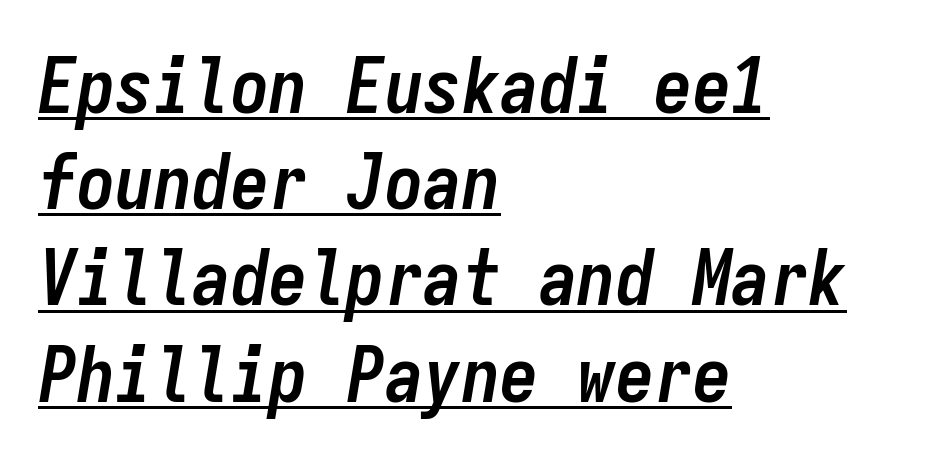
{"italic": "yes", "lean": "right", "slant_degrees": 9, "bold": "yes", "weight": "semibold", "width": "condensed", "stroke_contrast": "low", "x_height": "medium", "monospaced": "yes", "underline": "yes", "align": "left", "line_spacing": "normal", "line_spacing_ratio": 1.25, "letter_spacing": "normal", "letter_spacing_em": 0.0, "glyph_px": 77}
